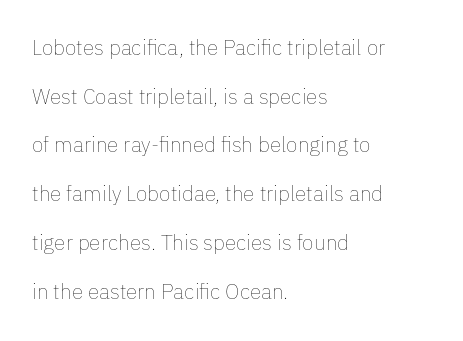
Does the leading feel generous? Absolutely, it's lavish. Caption: multi-line text, flush left, ragged right. Words appear dense and cohesive because spacing is normal. Underline: absent.
